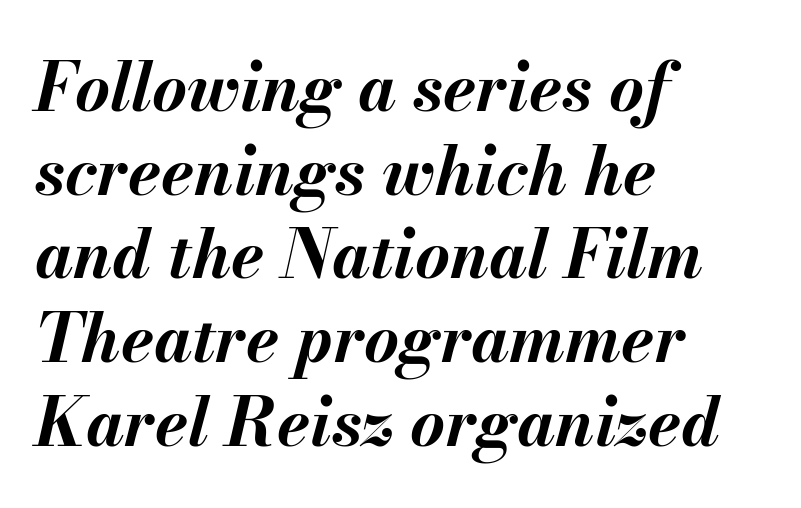
The image shows 67 px bold type, italic (leaning right); set left-aligned, normal line spacing (1.25x), normal letter spacing, not underlined; medium stroke contrast and a small x-height.
